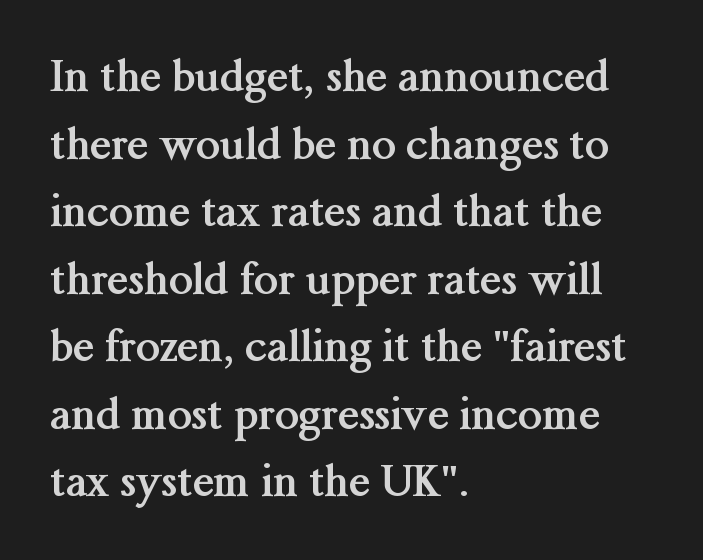
The image shows 43 px semibold serif type, upright; set left-aligned, normal line spacing (1.57x), normal letter spacing, not underlined; medium stroke contrast and a medium x-height.
